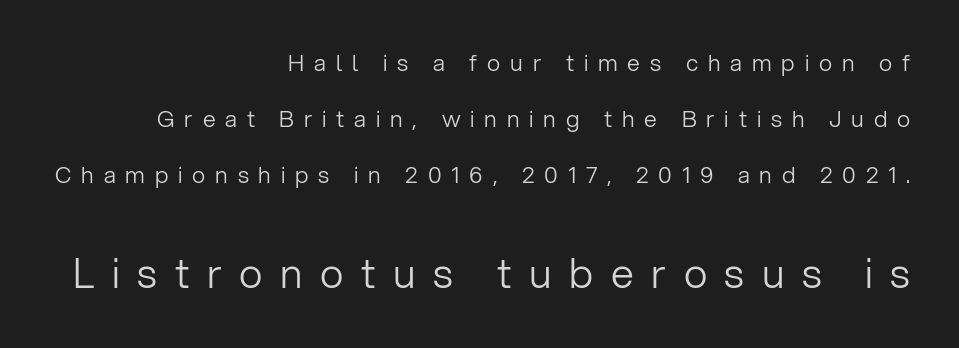
{"serif": "no", "italic": "no", "bold": "no", "weight": "light", "width": "normal", "stroke_contrast": "low", "x_height": "medium", "monospaced": "no", "underline": "no", "align": "right", "line_spacing": "loose", "line_spacing_ratio": 2.43, "letter_spacing": "wide", "letter_spacing_em": 0.43, "larger_block": "second", "size_ratio": 1.78, "glyph_px": 41}
